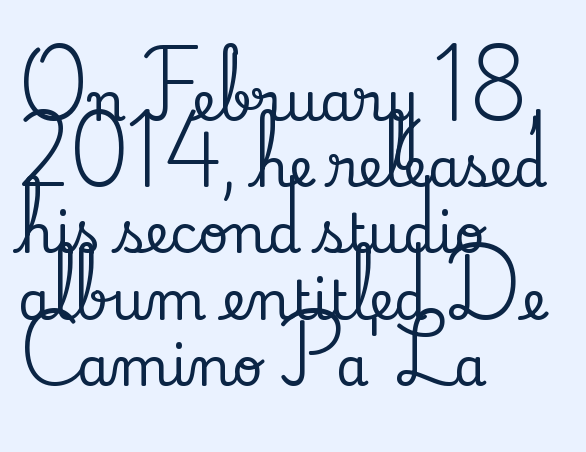
{"serif": "yes", "italic": "no", "width": "normal", "stroke_contrast": "low", "x_height": "small", "monospaced": "no", "underline": "no", "align": "left", "line_spacing": "normal", "line_spacing_ratio": 1.25, "letter_spacing": "normal", "letter_spacing_em": 0.0, "glyph_px": 53}
